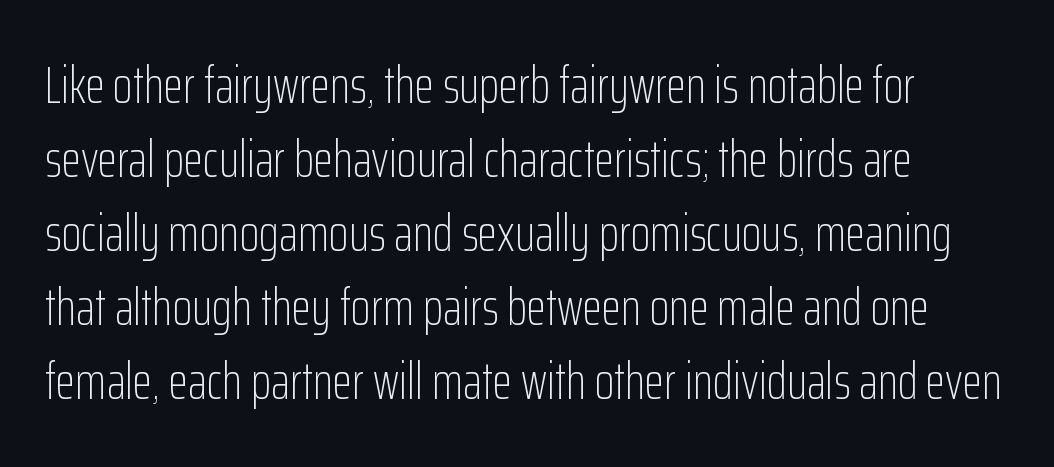
Q: Is the text bold? A: No.
Q: Is the text italic (slanted)? A: No, it is upright.
Q: Is the typeface a serif or a sans-serif typeface? A: Sans-serif.
Q: Is the text underlined? A: No.
Q: How is the paragraph aligned? A: Left-aligned.
Q: Is the spacing between letters normal or unusually wide? A: Normal.
Q: Is the spacing between lines tight, normal or loose? A: Normal.
Q: Width (condensed, normal, or wide)? A: Condensed.
Q: Stroke contrast? A: Low.
Q: x-height? A: Medium.
Q: Monospaced? A: No.
